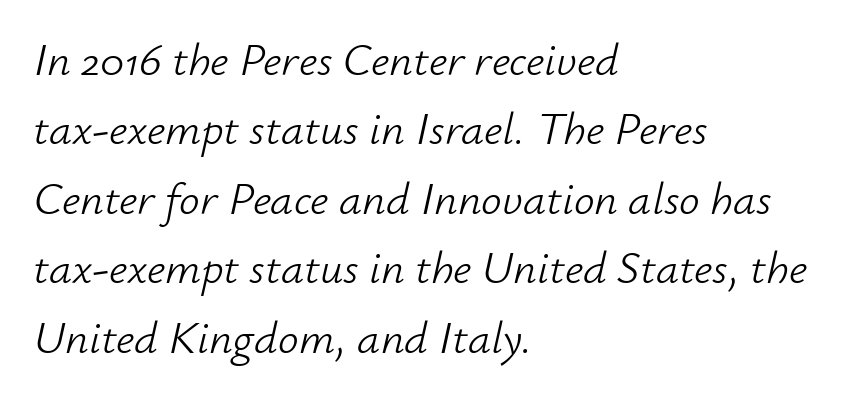
Q: Is the text bold? A: No.
Q: Is the text italic (slanted)? A: Yes, it leans right by about 12 degrees.
Q: Is the text underlined? A: No.
Q: How is the paragraph aligned? A: Left-aligned.
Q: Is the spacing between letters normal or unusually wide? A: Normal.
Q: Is the spacing between lines tight, normal or loose? A: Normal.
Q: Width (condensed, normal, or wide)? A: Normal.
Q: Stroke contrast? A: Low.
Q: x-height? A: Small.
Q: Monospaced? A: No.
